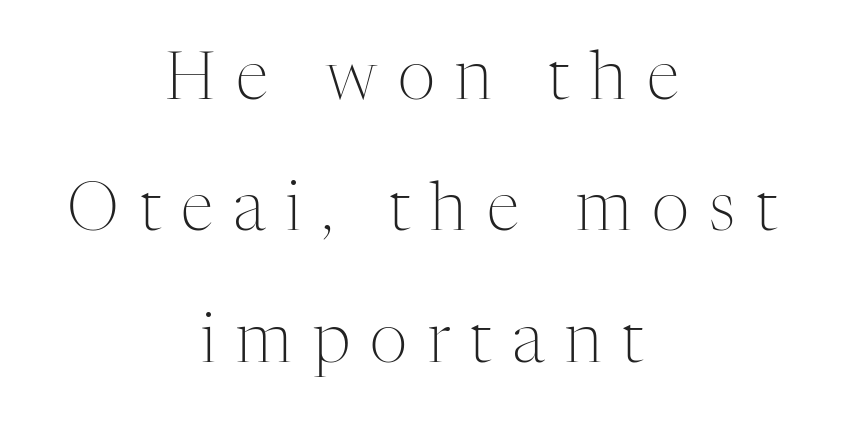
{"serif": "yes", "italic": "no", "bold": "no", "weight": "light", "width": "normal", "stroke_contrast": "medium", "x_height": "medium", "monospaced": "no", "underline": "no", "align": "center", "line_spacing": "loose", "line_spacing_ratio": 1.99, "letter_spacing": "wide", "letter_spacing_em": 0.31, "glyph_px": 66}
